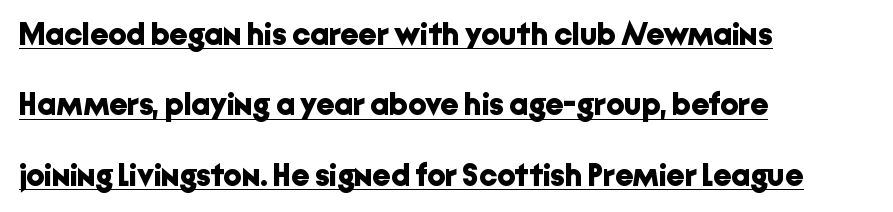
The image shows 32 px bold sans-serif type, upright; set left-aligned, loose line spacing (2.2x), normal letter spacing, underlined; low stroke contrast and a medium x-height.
